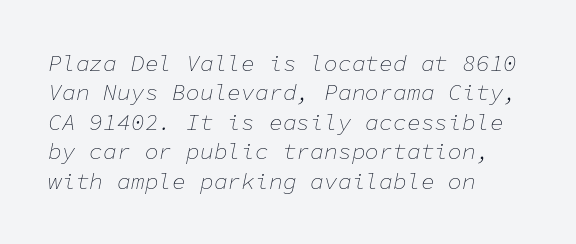
{"italic": "yes", "lean": "right", "slant_degrees": 11, "bold": "no", "underline": "no", "align": "left", "line_spacing": "normal", "line_spacing_ratio": 1.28, "letter_spacing": "normal", "letter_spacing_em": 0.0, "glyph_px": 23}
